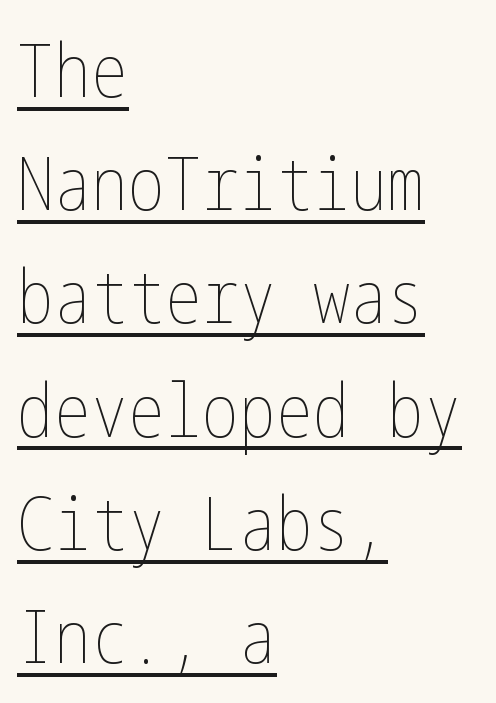
Honestly, the row spacing looks completely unremarkable. The letters sit at their default tracking, neither squeezed nor spread. Horizontal alignment here is leftward, the default for most running prose. Compared with undecorated copy, this sample adds a rule below the words. Counters stay open thanks to moderate or lighter strokes. The letters stand upright; this is a roman face.
